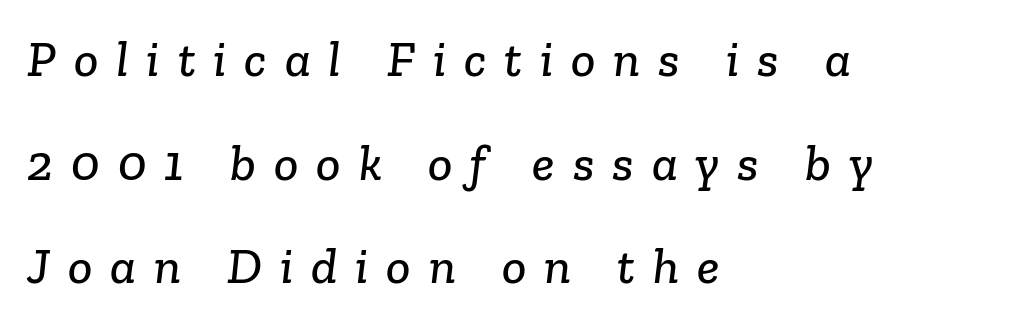
The image shows 51 px serif type; set left-aligned, loose line spacing (2.03x), unusually wide letter spacing (+0.35 em), not underlined; low stroke contrast and a medium x-height.
